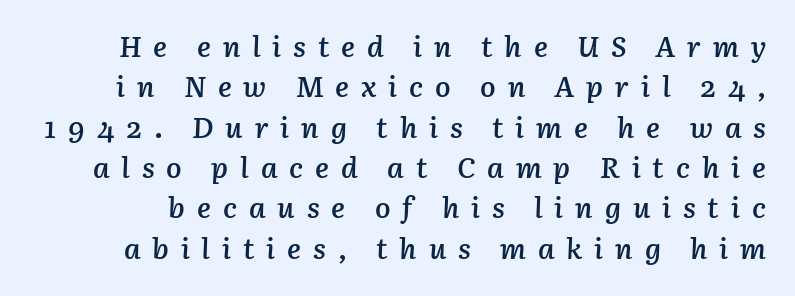
{"italic": "yes", "lean": "right", "slant_degrees": 3, "bold": "semi", "weight": "semibold", "width": "normal", "stroke_contrast": "low", "x_height": "medium", "monospaced": "no", "underline": "no", "line_spacing": "normal", "line_spacing_ratio": 1.39, "letter_spacing": "wide", "letter_spacing_em": 0.41, "glyph_px": 29}
